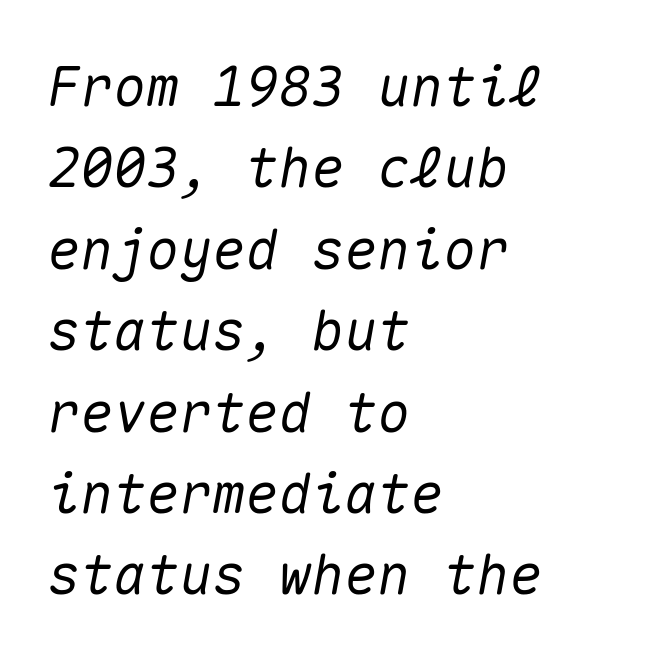
Q: Is the text italic (slanted)? A: Yes, it leans right by about 10 degrees.
Q: Is the text underlined? A: No.
Q: How is the paragraph aligned? A: Left-aligned.
Q: Is the spacing between letters normal or unusually wide? A: Normal.
Q: Is the spacing between lines tight, normal or loose? A: Normal.
Q: Width (condensed, normal, or wide)? A: Normal.
Q: Stroke contrast? A: Medium.
Q: x-height? A: Medium.
Q: Monospaced? A: Yes.
